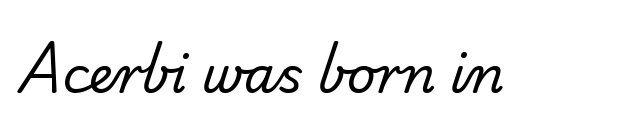
The area under the type is left untouched. No heavy texture on the line: the type isn't bold. Look at the tracking — it's just the regular setting, nothing added. No feet cap the strokes, marking this as sans-serif type. Each letter keeps its own natural width here, so spacing adapts to shape.
